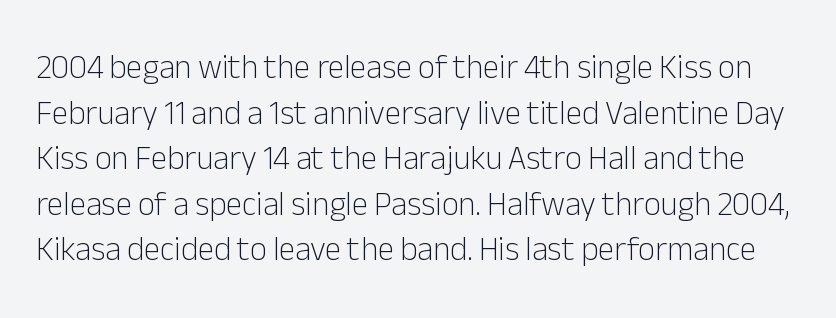
Q: Is the text bold? A: No.
Q: Is the text italic (slanted)? A: No, it is upright.
Q: Is the typeface a serif or a sans-serif typeface? A: Sans-serif.
Q: Is the text underlined? A: No.
Q: Is the spacing between letters normal or unusually wide? A: Normal.
Q: Is the spacing between lines tight, normal or loose? A: Normal.
Q: Width (condensed, normal, or wide)? A: Normal.
Q: Stroke contrast? A: Low.
Q: x-height? A: Medium.
Q: Monospaced? A: No.
